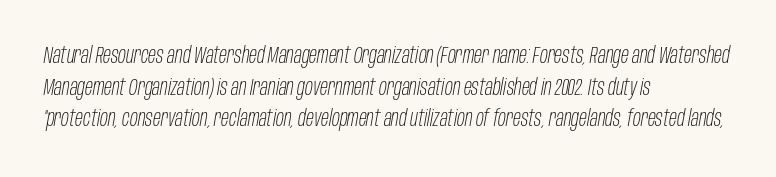
Leading: standard. Horizontal alignment here is leftward, the default for most running prose. In terms of posture, this sample is oblique. The face used here is rendered with its standard letterfit.
